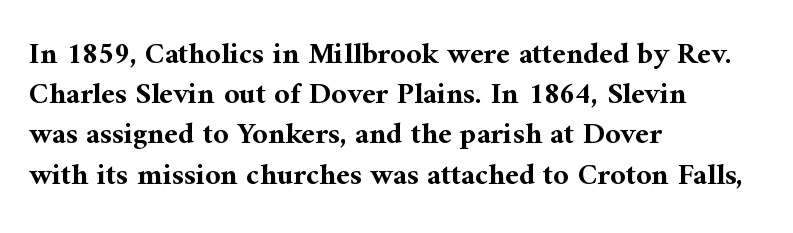
The image shows 30 px bold serif type, upright; set left-aligned, normal line spacing (1.34x), normal letter spacing, not underlined; medium stroke contrast and a medium x-height.
